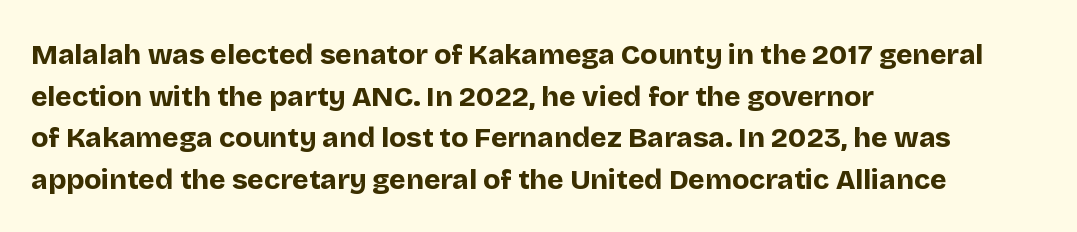
The letters sit at their default tracking, neither squeezed nor spread. The lines in this sample share a left origin and differ only in where they stop. Grotesque or geometric, the face here clearly has no serifs. Nobody drew a line under any word here. Students, this is bold: see how much ink each stroke carries.
